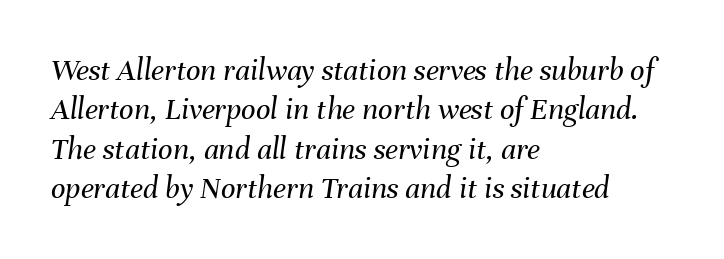
Q: Is the text bold? A: No.
Q: Is the text italic (slanted)? A: Yes, it leans right by about 8 degrees.
Q: Is the text underlined? A: No.
Q: How is the paragraph aligned? A: Left-aligned.
Q: Is the spacing between letters normal or unusually wide? A: Normal.
Q: Width (condensed, normal, or wide)? A: Normal.
Q: Stroke contrast? A: Medium.
Q: x-height? A: Medium.
Q: Monospaced? A: No.
